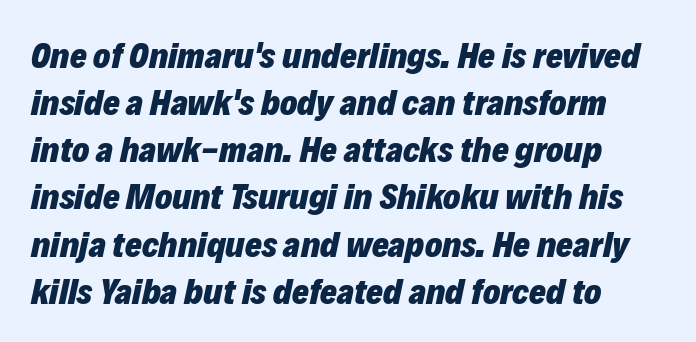
The image shows 36 px heavy type, italic (leaning right); set left-aligned, normal line spacing (1.31x), normal letter spacing, not underlined; low stroke contrast and a medium x-height.
